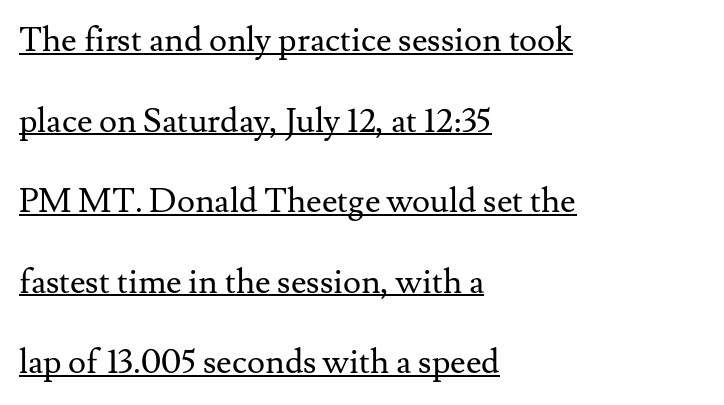
{"serif": "yes", "italic": "no", "bold": "no", "weight": "regular", "width": "normal", "stroke_contrast": "medium", "x_height": "small", "monospaced": "no", "underline": "yes", "align": "left", "line_spacing": "loose", "line_spacing_ratio": 2.37, "letter_spacing": "normal", "letter_spacing_em": 0.0, "glyph_px": 34}
